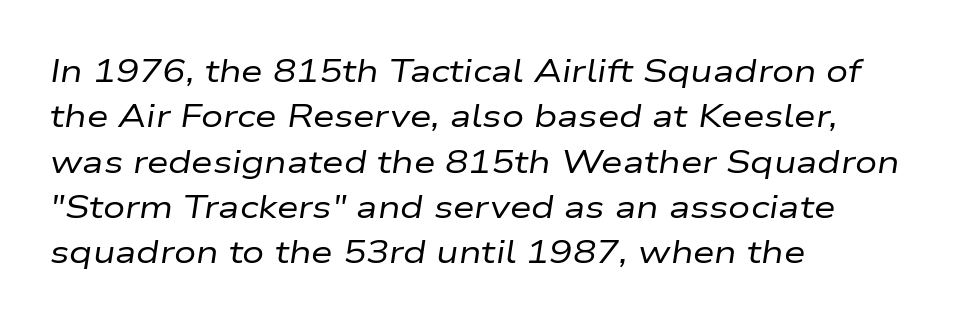
The image shows 31 px regular-weight, wide type, italic (leaning right); set left-aligned, normal line spacing (1.46x), normal letter spacing, not underlined; low stroke contrast and a medium x-height.
